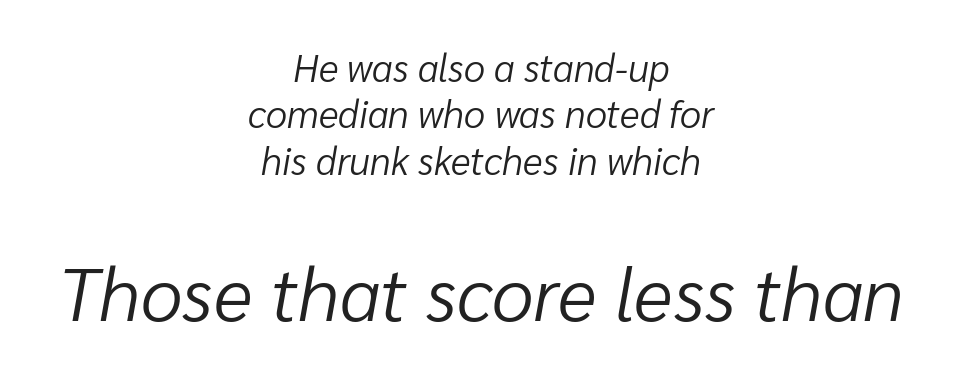
The image shows 75 px light type, italic (leaning right); set centered, line spacing 1.22x, normal letter spacing, not underlined; the second (bottom) block is 1.97x larger; low stroke contrast and a medium x-height.
